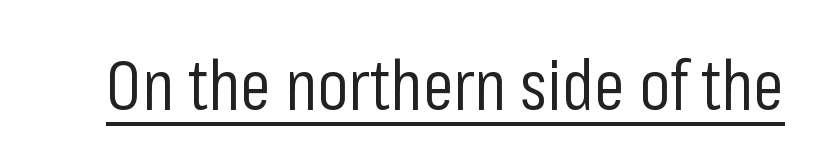
The image shows 69 px regular-weight, condensed sans-serif type, upright; set normal letter spacing, underlined; low stroke contrast and a medium x-height.
